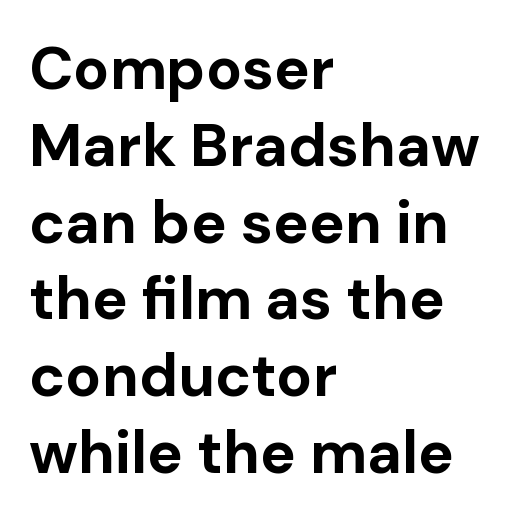
The string is rendered with underlining switched off. On the weight axis this lands at bold, roughly 700. Typographically, this falls in the sans-serif category. There is no visible air inserted between adjacent glyphs.
